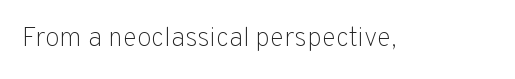
The image shows 27 px text type, upright; set normal letter spacing, not underlined.
